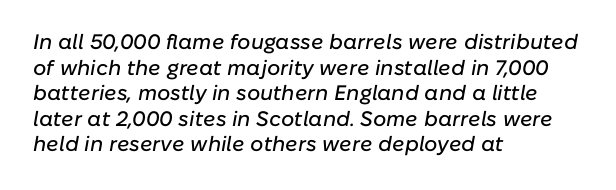
It's the slanting kind of type. Horizontally, the lines are justified to the leading edge only. Students, note that the glyphs here touch the page at normal intervals. Decoration check: the copy has no underline.
